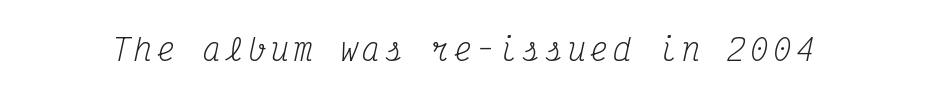
The font's italic variant was chosen for this text. Stems here are at most as thick as an everyday book face. A typesetter would label this face a serif. A clean baseline with only descenders dipping below it. You could count columns in this text — the font is strictly monospaced.
